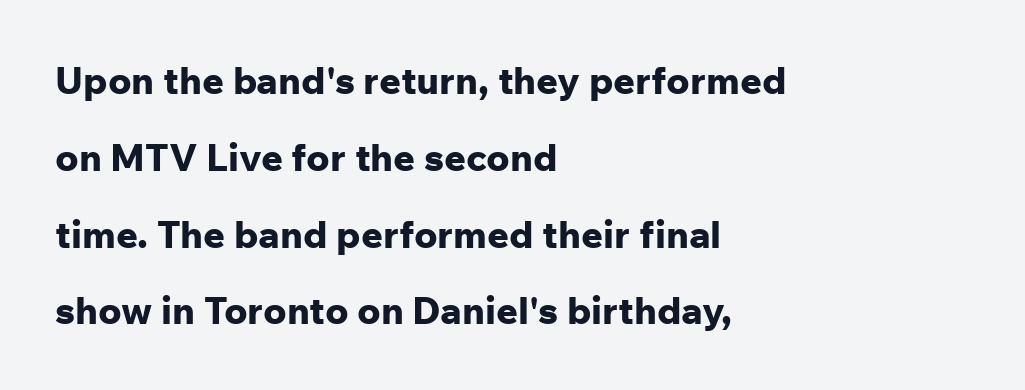
The image shows 38 px bold sans-serif type, upright; set left-aligned, loose line spacing (2.02x), normal letter spacing, not underlined; low stroke contrast and a medium x-height.
